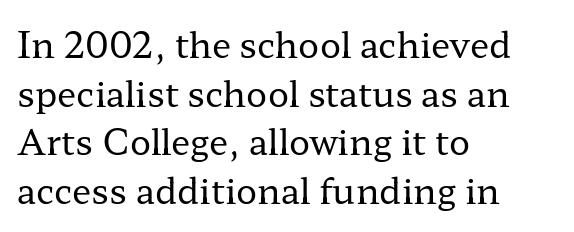
{"serif": "yes", "italic": "no", "bold": "no", "weight": "regular", "width": "wide", "stroke_contrast": "low", "x_height": "medium", "monospaced": "no", "underline": "no", "align": "left", "line_spacing": "normal", "line_spacing_ratio": 1.39, "letter_spacing": "normal", "letter_spacing_em": 0.0, "glyph_px": 35}
